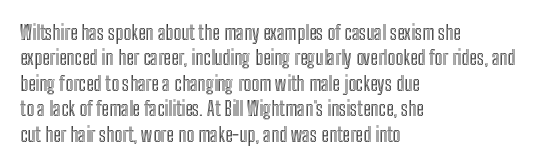
Layout note: lines flush left. The zone under the glyphs is completely vacant. The gaps between neighbouring characters are ordinary and unremarkable. Ascenders rise straight up at ninety degrees. Leading matches the norm, producing a regular column.
